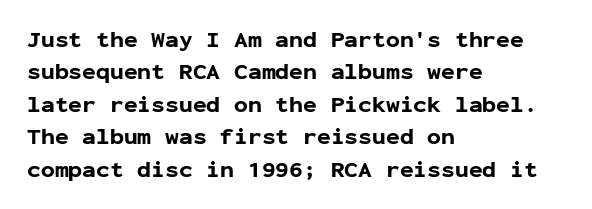
The space directly below the letters is spotless. A dark, heavy texture on the line: the type is bold. Every row of glyphs begins at an identical x-position on the left. Posture: vertical.
